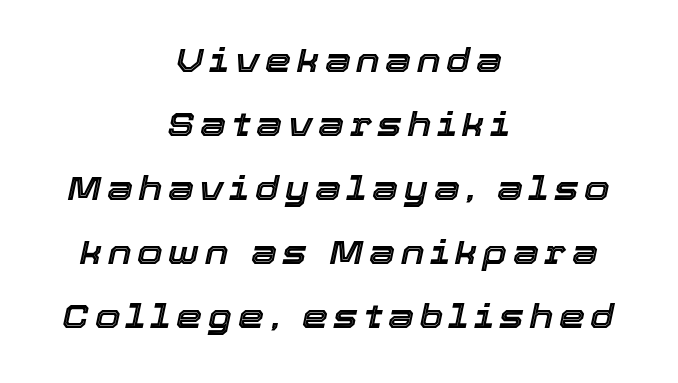
{"italic": "yes", "lean": "right", "slant_degrees": 12, "width": "normal", "x_height": "medium", "monospaced": "no", "underline": "no", "align": "center", "line_spacing": "loose", "line_spacing_ratio": 1.94, "glyph_px": 33}
